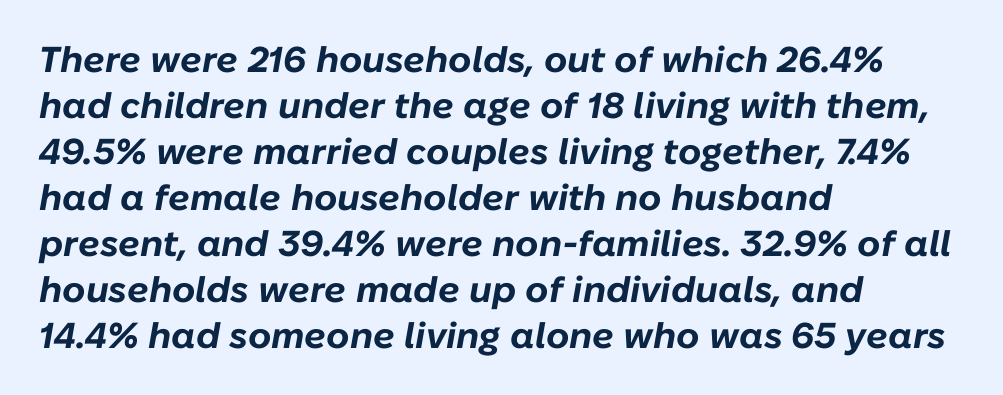
{"italic": "yes", "lean": "right", "slant_degrees": 10, "bold": "yes", "weight": "bold", "width": "normal", "stroke_contrast": "low", "x_height": "medium", "monospaced": "no", "underline": "no", "align": "left", "line_spacing": "normal", "line_spacing_ratio": 1.28, "letter_spacing": "normal", "letter_spacing_em": 0.0, "glyph_px": 36}
